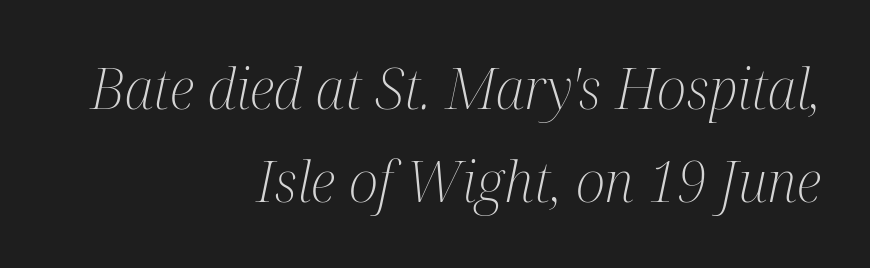
The rendering applies a slant to the glyphs. Think of a printed novel: that variable character pitch is what you see here. The typesetting does not lean heavy: it is not bold. The letterforms sit shoulder to shoulder at normal distance. Typographically, this falls in the serif category.
